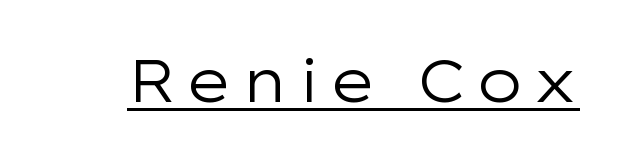
{"serif": "no", "italic": "no", "bold": "no", "weight": "regular", "width": "wide", "stroke_contrast": "low", "x_height": "medium", "monospaced": "no", "underline": "yes", "glyph_px": 59}
